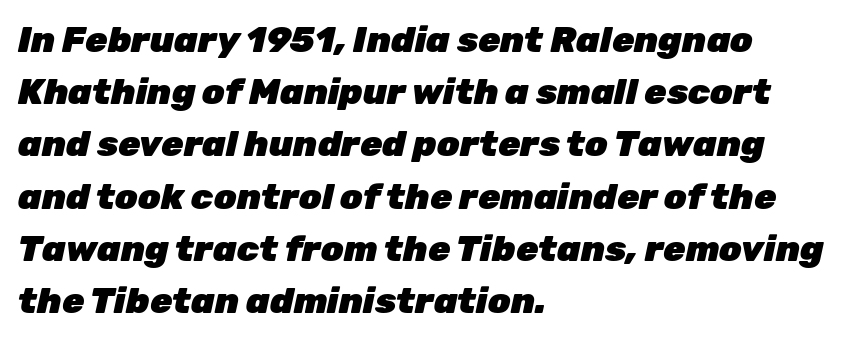
Q: Is the text bold? A: Yes.
Q: Is the text italic (slanted)? A: Yes, it leans right by about 12 degrees.
Q: Is the text underlined? A: No.
Q: How is the paragraph aligned? A: Left-aligned.
Q: Is the spacing between letters normal or unusually wide? A: Normal.
Q: Is the spacing between lines tight, normal or loose? A: Normal.
Q: Width (condensed, normal, or wide)? A: Normal.
Q: Stroke contrast? A: Low.
Q: x-height? A: Medium.
Q: Monospaced? A: No.
